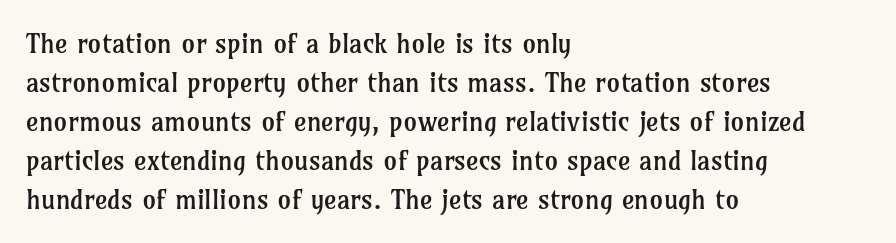
Nothing heavy about these letters — not bold at all. The block of text has a typical density, with ordinary space between rows. Posture: straight, roman, zero tilt. Quick note: underline off. The letterforms sit shoulder to shoulder at normal distance.
